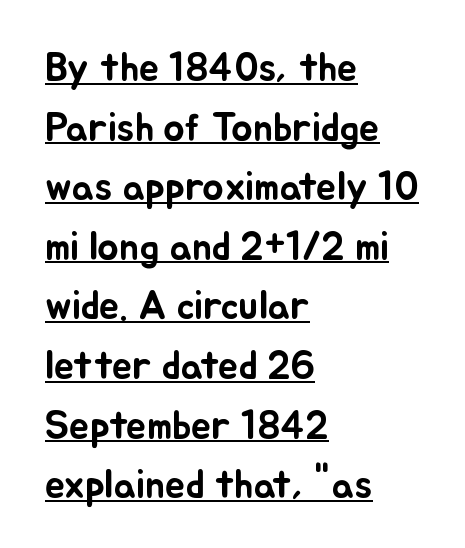
Caption: standard tracking, unaltered. A typesetter would call this proportional, since set widths differ per character. The line-height multiplier appears to be the usual default. Emphasis is given by a line drawn under the lettering. Ascenders rise straight up at ninety degrees. Teacher's note: observe the even left margin — that is flush-left alignment.
